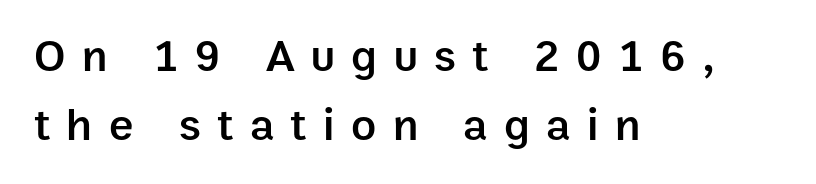
The area under the type is left untouched. Normally led — the rows are evenly, conventionally spaced. The face used here is proportionally spaced, like ordinary book or web type. Each word looks stretched out because of the extra space between its letters.
